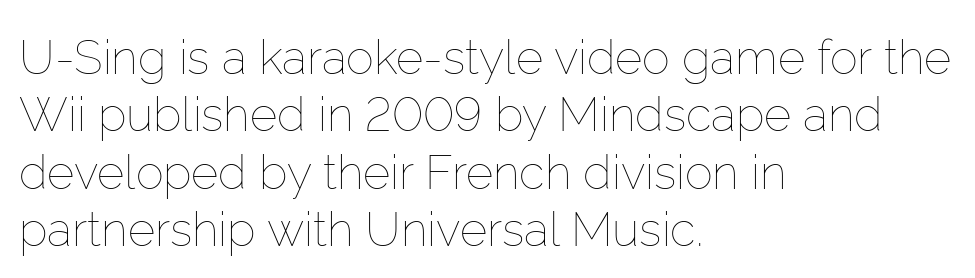
The lettering stays uniformly vertical, giving the passage a roman look. The strokes are not fattened; the text isn't bold. Bare-footed words on every line. Here the designer chose a conventional face with non-uniform glyph widths.
